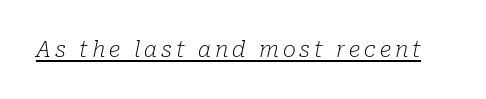
Q: Is the text bold? A: No.
Q: Is the text italic (slanted)? A: Yes, it leans right by about 10 degrees.
Q: Is the text underlined? A: Yes.
